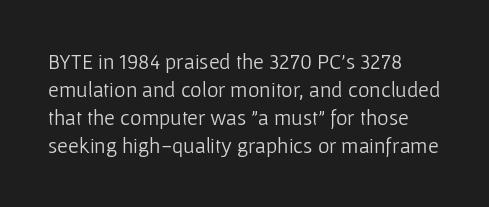
The image shows 22 px text type, upright; set normal line spacing (1.28x), normal letter spacing, not underlined.
